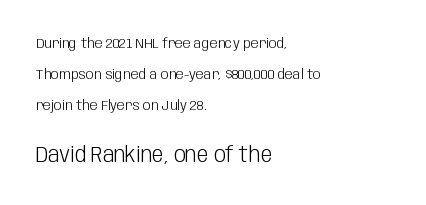
The image shows 21 px text type, upright; set left-aligned, loose line spacing (2.2x), normal letter spacing, not underlined; the second (bottom) block is 1.5x larger.
